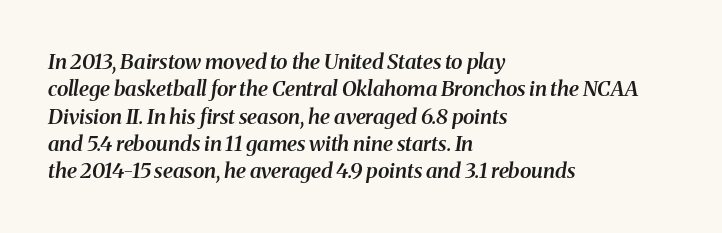
The image shows 21 px text type, italic (leaning right); set left-aligned, normal line spacing (1.3x), normal letter spacing, not underlined.
